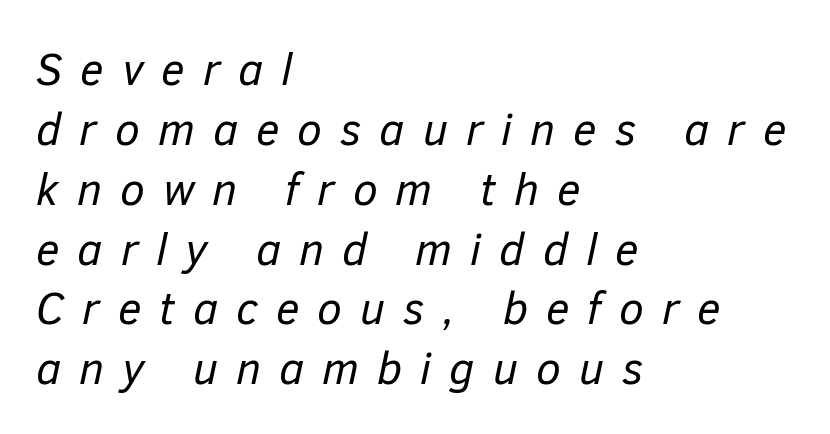
Is the type slanted? Yes — the strokes lean at a clear angle. You could not count columns in this text — the font is proportionally spaced. The lines are quadded left. Weight: in the light-to-regular range. Any mark beneath the type? The region is blank. The rows are spaced the way most documents space them.
